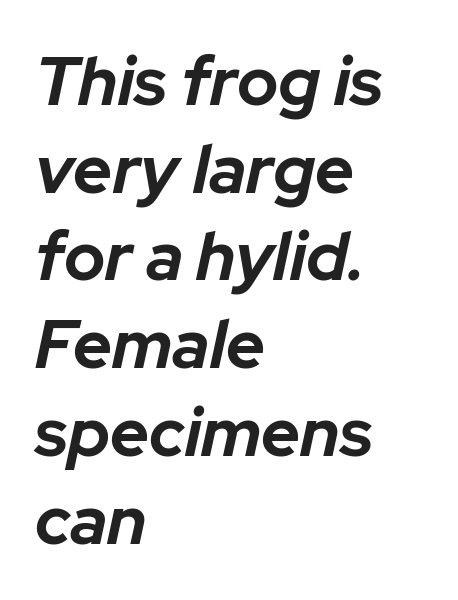
{"italic": "yes", "lean": "right", "slant_degrees": 12, "bold": "yes", "weight": "bold", "width": "normal", "stroke_contrast": "low", "x_height": "medium", "monospaced": "no", "underline": "no", "align": "left", "line_spacing": "normal", "line_spacing_ratio": 1.29, "letter_spacing": "normal", "letter_spacing_em": 0.0, "glyph_px": 68}
